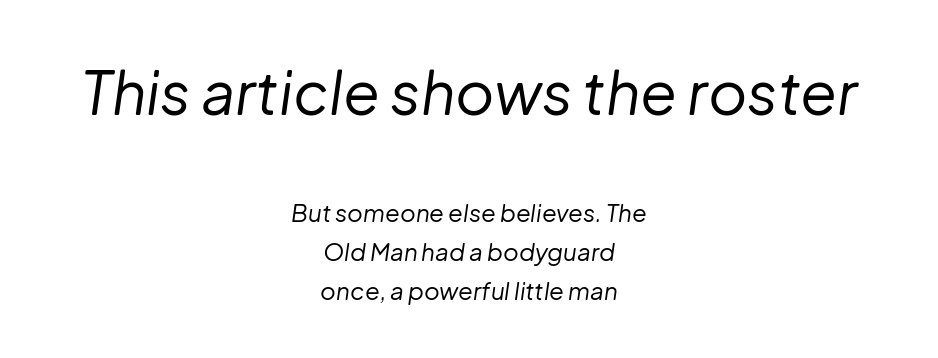
On a weight scale, this lands at 450 or below. The rendering uses natural spacing where letterforms have individual widths. Typesetter's note — upper block bumped up in size, lower block left smaller. This rendering features lettering with no underline. Posture: slanted. Caption: standard tracking, unaltered.
